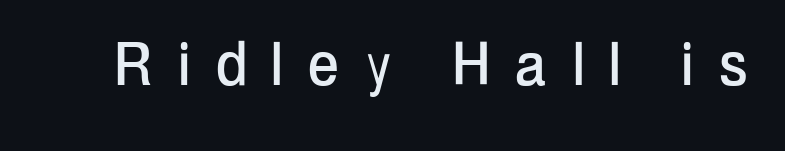
Q: Is the text italic (slanted)? A: No, it is upright.
Q: Is the typeface a serif or a sans-serif typeface? A: Sans-serif.
Q: Is the text underlined? A: No.
Q: Is the spacing between letters normal or unusually wide? A: Unusually wide.
Q: Width (condensed, normal, or wide)? A: Condensed.
Q: Stroke contrast? A: Low.
Q: x-height? A: Medium.
Q: Monospaced? A: No.
